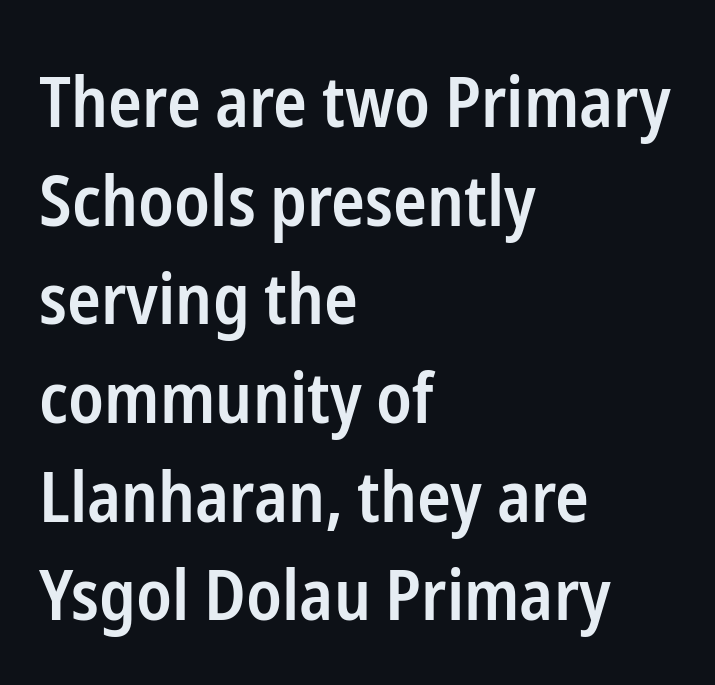
Q: Is the text bold? A: Semi-bold.
Q: Is the text italic (slanted)? A: No, it is upright.
Q: Is the typeface a serif or a sans-serif typeface? A: Sans-serif.
Q: Is the text underlined? A: No.
Q: How is the paragraph aligned? A: Left-aligned.
Q: Is the spacing between letters normal or unusually wide? A: Normal.
Q: Is the spacing between lines tight, normal or loose? A: Normal.
Q: Width (condensed, normal, or wide)? A: Condensed.
Q: Stroke contrast? A: Low.
Q: x-height? A: Medium.
Q: Monospaced? A: No.
